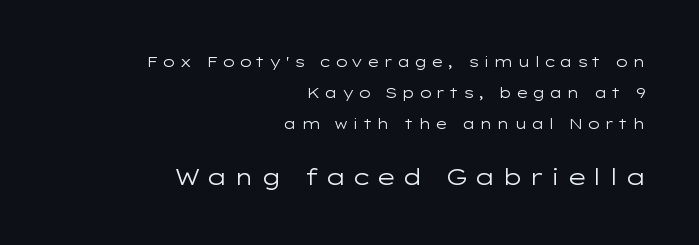
{"italic": "no", "bold": "no", "underline": "no", "align": "right", "line_spacing": "loose", "line_spacing_ratio": 2.2, "letter_spacing": "wide", "letter_spacing_em": 0.25, "larger_block": "second", "size_ratio": 1.57, "glyph_px": 22}
